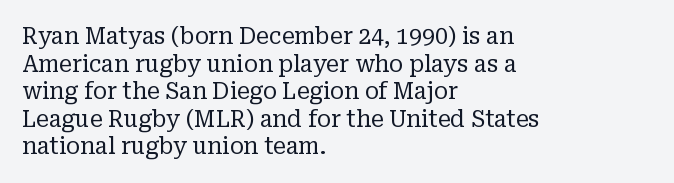
Q: Is the text bold? A: No.
Q: Is the text italic (slanted)? A: No, it is upright.
Q: Is the text underlined? A: No.
Q: How is the paragraph aligned? A: Left-aligned.
Q: Is the spacing between letters normal or unusually wide? A: Normal.
